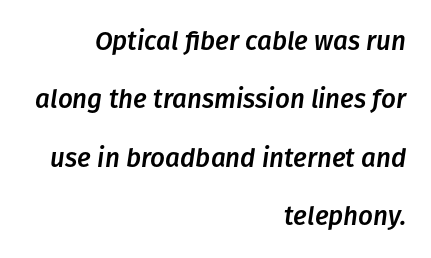
Q: Is the text italic (slanted)? A: Yes, it leans right by about 8 degrees.
Q: Is the text underlined? A: No.
Q: How is the paragraph aligned? A: Right-aligned.
Q: Is the spacing between letters normal or unusually wide? A: Normal.
Q: Is the spacing between lines tight, normal or loose? A: Loose.
